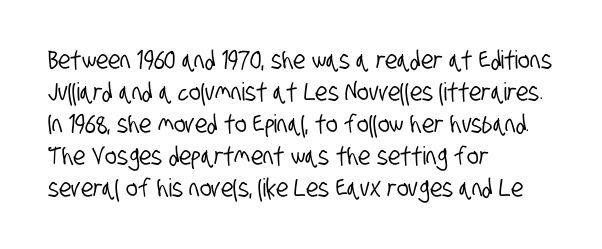
Descenders hang freely into open space. Line starts are locked; line ends wander. Characters follow at the spacing the type designer built in. A normal amount of white space separates one row of letters from the next.
